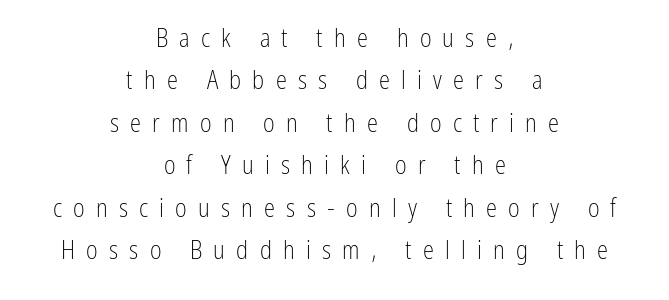
The image shows 25 px text type, upright; set centered, normal line spacing (1.7x), unusually wide letter spacing (+0.45 em), not underlined.
